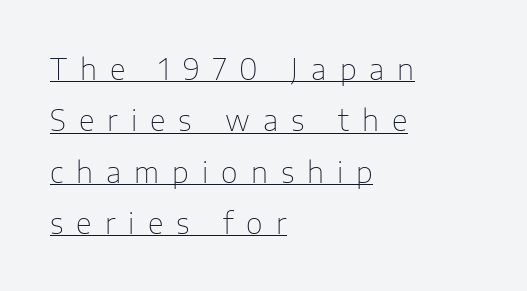
The image shows 29 px thin sans-serif type, upright; set left-aligned, line spacing 1.77x, unusually wide letter spacing (+0.45 em), underlined; low stroke contrast and a medium x-height.
